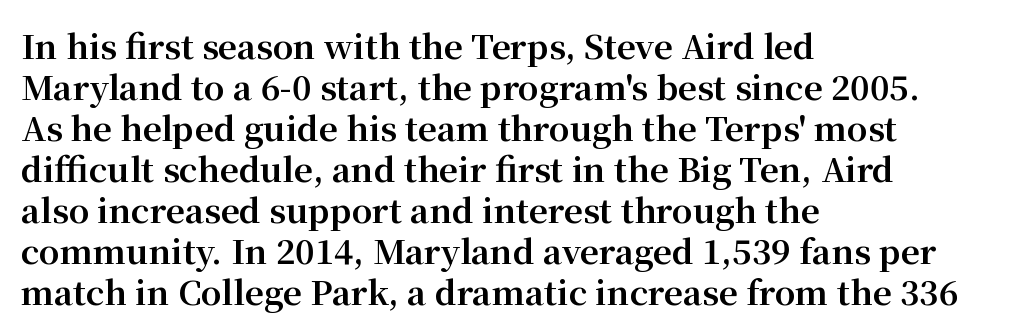
The image shows 33 px bold serif type, upright; set left-aligned, line spacing 1.24x, normal letter spacing, not underlined; medium stroke contrast and a medium x-height.
